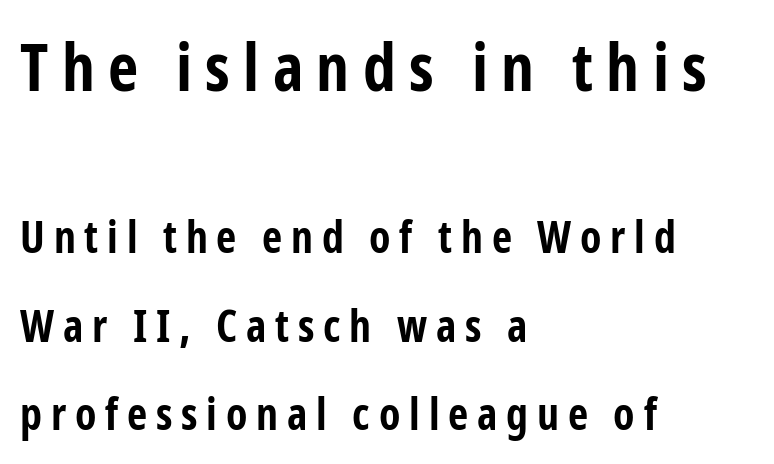
{"serif": "no", "italic": "no", "bold": "yes", "weight": "bold", "width": "condensed", "stroke_contrast": "low", "x_height": "medium", "monospaced": "no", "underline": "no", "align": "left", "line_spacing": "loose", "line_spacing_ratio": 2.01, "letter_spacing": "wide", "letter_spacing_em": 0.2, "larger_block": "first", "size_ratio": 1.5, "glyph_px": 66}
